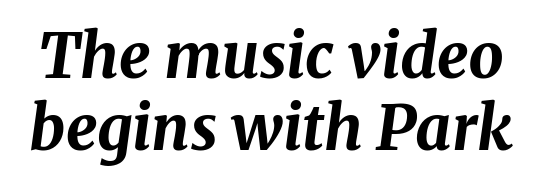
{"italic": "yes", "lean": "right", "slant_degrees": 8, "bold": "yes", "weight": "bold", "width": "normal", "stroke_contrast": "medium", "x_height": "medium", "monospaced": "no", "underline": "no", "line_spacing_ratio": 1.16, "letter_spacing": "normal", "letter_spacing_em": 0.0, "glyph_px": 62}
